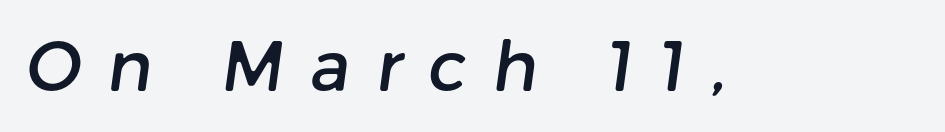
Q: Is the typeface a serif or a sans-serif typeface? A: Sans-serif.
Q: Is the text underlined? A: No.
Q: Is the spacing between letters normal or unusually wide? A: Unusually wide.
Q: Width (condensed, normal, or wide)? A: Normal.
Q: Stroke contrast? A: Low.
Q: x-height? A: Medium.
Q: Monospaced? A: No.
